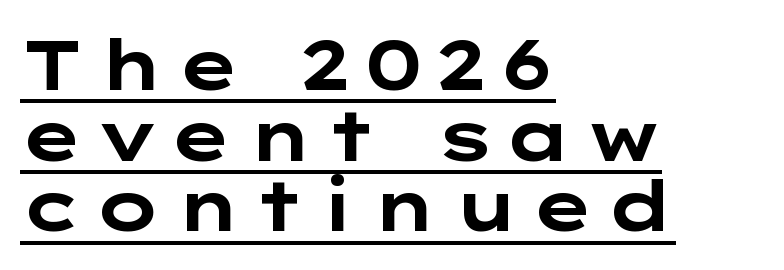
Upright lettering throughout. Students, observe the line beneath the letters — that is underlining. Horizontal bands of white between lines are thin slivers. Strong, thick strokes mark this as bold type. In CSS terms this would be text-align: left.
